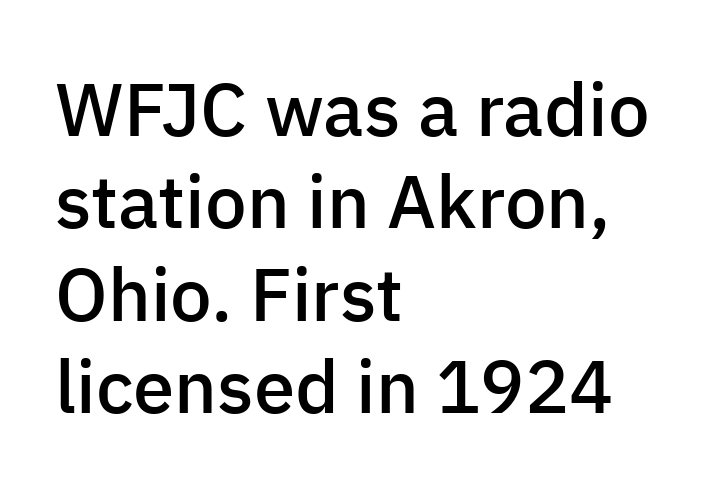
Q: Is the text bold? A: Semi-bold.
Q: Is the text italic (slanted)? A: No, it is upright.
Q: Is the typeface a serif or a sans-serif typeface? A: Sans-serif.
Q: Is the text underlined? A: No.
Q: How is the paragraph aligned? A: Left-aligned.
Q: Is the spacing between letters normal or unusually wide? A: Normal.
Q: Is the spacing between lines tight, normal or loose? A: Normal.
Q: Width (condensed, normal, or wide)? A: Normal.
Q: Stroke contrast? A: Low.
Q: x-height? A: Medium.
Q: Monospaced? A: No.
